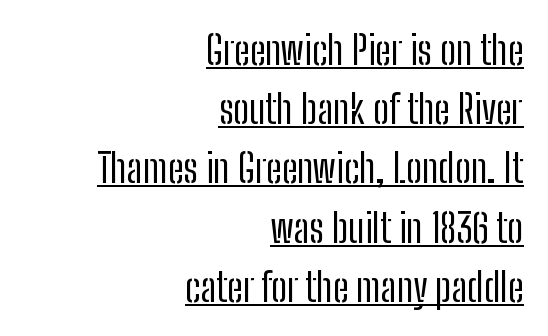
The image shows 40 px regular-weight, condensed sans-serif type, upright; set right-aligned, normal line spacing (1.48x), normal letter spacing, underlined; low stroke contrast and a medium x-height.
